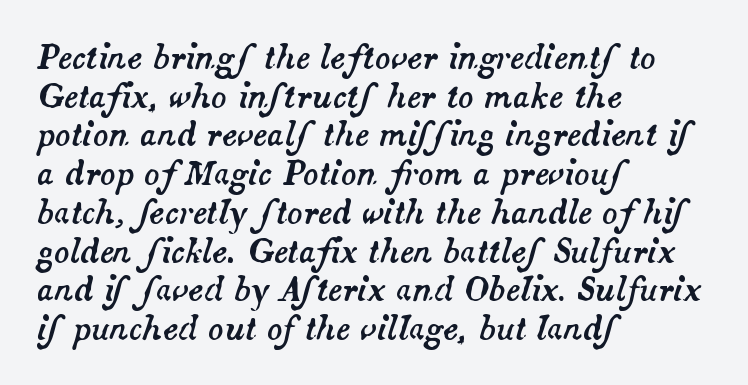
Any mark beneath the type? The region is blank. Do the characters align in a grid? No, the font is proportional. These lines are set flush left with a ragged right edge. There is no visible air inserted between adjacent glyphs.
